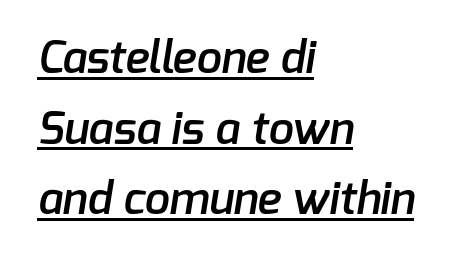
{"serif": "no", "bold": "semi", "weight": "semibold", "width": "normal", "stroke_contrast": "low", "x_height": "medium", "monospaced": "no", "underline": "yes", "align": "left", "line_spacing": "normal", "line_spacing_ratio": 1.57, "letter_spacing": "normal", "letter_spacing_em": 0.0, "glyph_px": 45}
